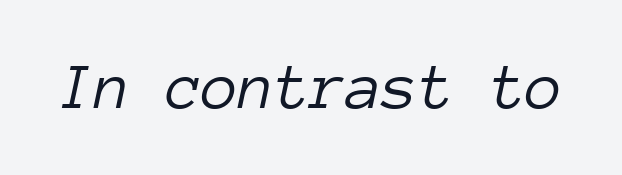
Q: Is the text bold? A: No.
Q: Is the text italic (slanted)? A: Yes, it leans right by about 12 degrees.
Q: Is the text underlined? A: No.
Q: Is the spacing between letters normal or unusually wide? A: Normal.
Q: Width (condensed, normal, or wide)? A: Normal.
Q: Stroke contrast? A: Low.
Q: x-height? A: Medium.
Q: Monospaced? A: Yes.
